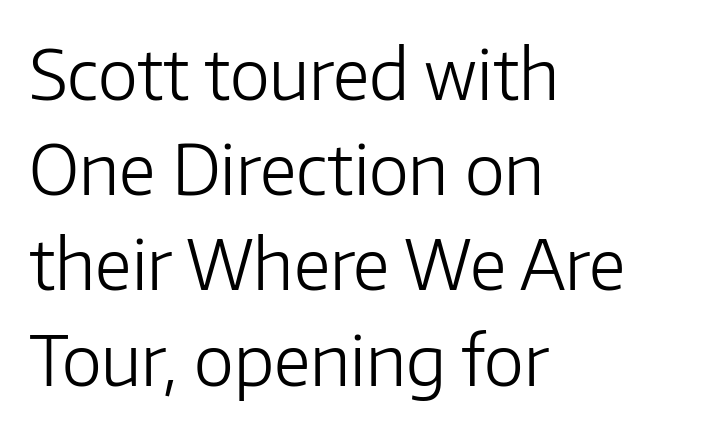
Q: Is the text bold? A: No.
Q: Is the text italic (slanted)? A: No, it is upright.
Q: Is the typeface a serif or a sans-serif typeface? A: Sans-serif.
Q: Is the text underlined? A: No.
Q: How is the paragraph aligned? A: Left-aligned.
Q: Is the spacing between letters normal or unusually wide? A: Normal.
Q: Is the spacing between lines tight, normal or loose? A: Normal.
Q: Width (condensed, normal, or wide)? A: Normal.
Q: Stroke contrast? A: Low.
Q: x-height? A: Medium.
Q: Monospaced? A: No.
